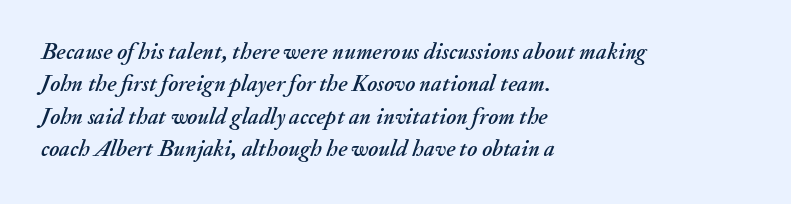
The image shows 23 px text type, italic (leaning right); set left-aligned, normal line spacing (1.41x), normal letter spacing, not underlined.
